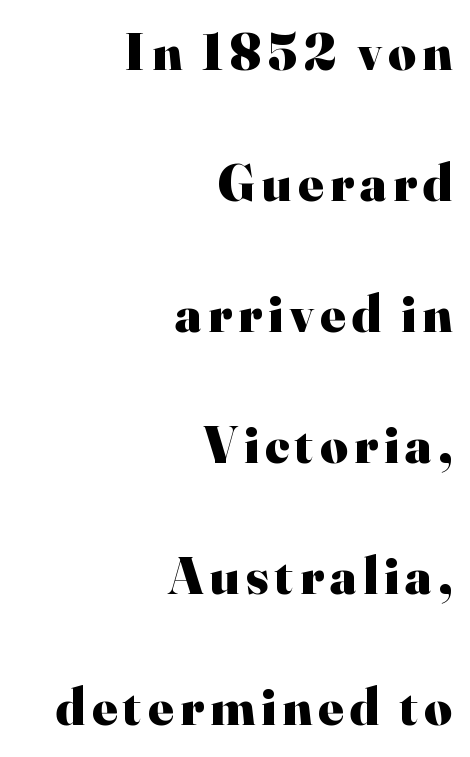
Q: Is the text bold? A: Yes.
Q: Is the text italic (slanted)? A: No, it is upright.
Q: Is the typeface a serif or a sans-serif typeface? A: Serif.
Q: Is the text underlined? A: No.
Q: How is the paragraph aligned? A: Right-aligned.
Q: Is the spacing between lines tight, normal or loose? A: Loose.
Q: Width (condensed, normal, or wide)? A: Normal.
Q: Stroke contrast? A: High.
Q: x-height? A: Small.
Q: Monospaced? A: No.
